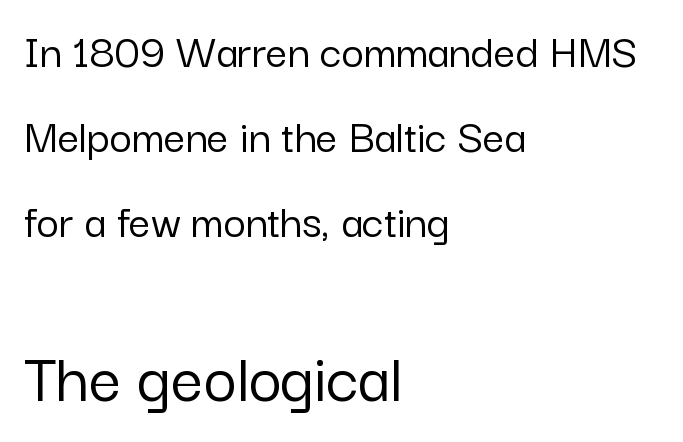
The zone under the glyphs is completely vacant. Character widths vary here, with narrow letters taking less room than wide ones. Reading down the block, your eye returns to a fixed left position each line. If you squint, the bottom block still reads clearly — it's the larger of the two. Tall strokes in this sample are plumb rather than angled.
